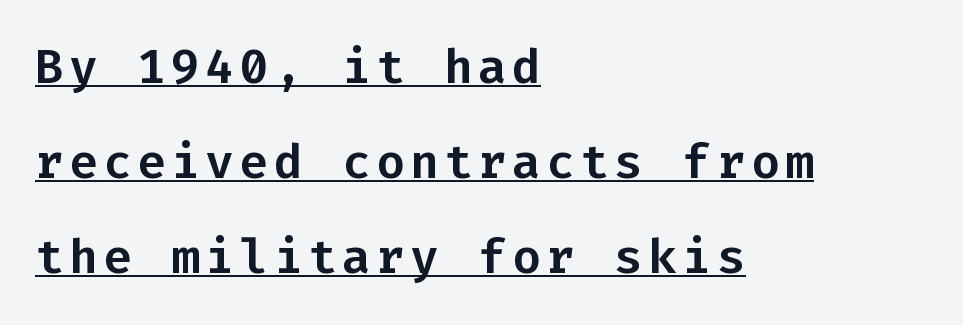
The image shows 48 px sans-serif type, upright, monospaced; set left-aligned, loose line spacing (1.98x), underlined; low stroke contrast and a medium x-height.
